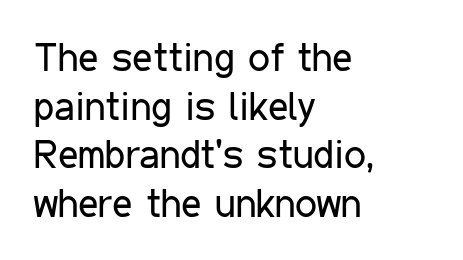
Q: Is the text bold? A: No.
Q: Is the text italic (slanted)? A: No, it is upright.
Q: Is the typeface a serif or a sans-serif typeface? A: Sans-serif.
Q: Is the text underlined? A: No.
Q: How is the paragraph aligned? A: Left-aligned.
Q: Is the spacing between letters normal or unusually wide? A: Normal.
Q: Is the spacing between lines tight, normal or loose? A: Normal.
Q: Width (condensed, normal, or wide)? A: Condensed.
Q: Stroke contrast? A: Low.
Q: x-height? A: Medium.
Q: Monospaced? A: No.
